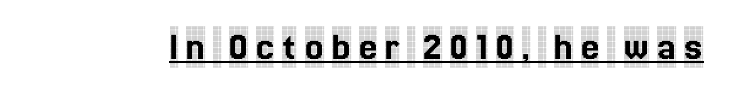
The axis of the letterforms is exactly vertical. Character widths vary here, with narrow letters taking less room than wide ones. This rendering features underlined lettering. Little horizontal feet cap the strokes, marking this as serif type.
